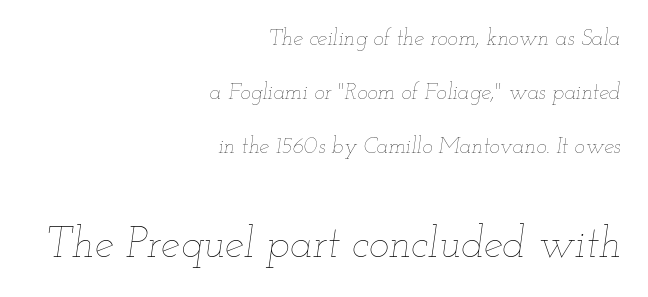
The image shows 43 px thin, wide type, italic (leaning right); set right-aligned, loose line spacing (2.45x), normal letter spacing, not underlined; the second (bottom) block is 1.95x larger; low stroke contrast and a small x-height.
